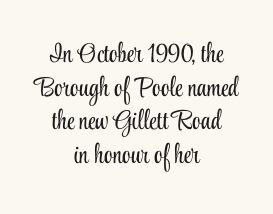
Q: Is the text bold? A: No.
Q: Is the text italic (slanted)? A: Yes.
Q: Is the text underlined? A: No.
Q: How is the paragraph aligned? A: Centered.
Q: Is the spacing between letters normal or unusually wide? A: Normal.
Q: Is the spacing between lines tight, normal or loose? A: Normal.
